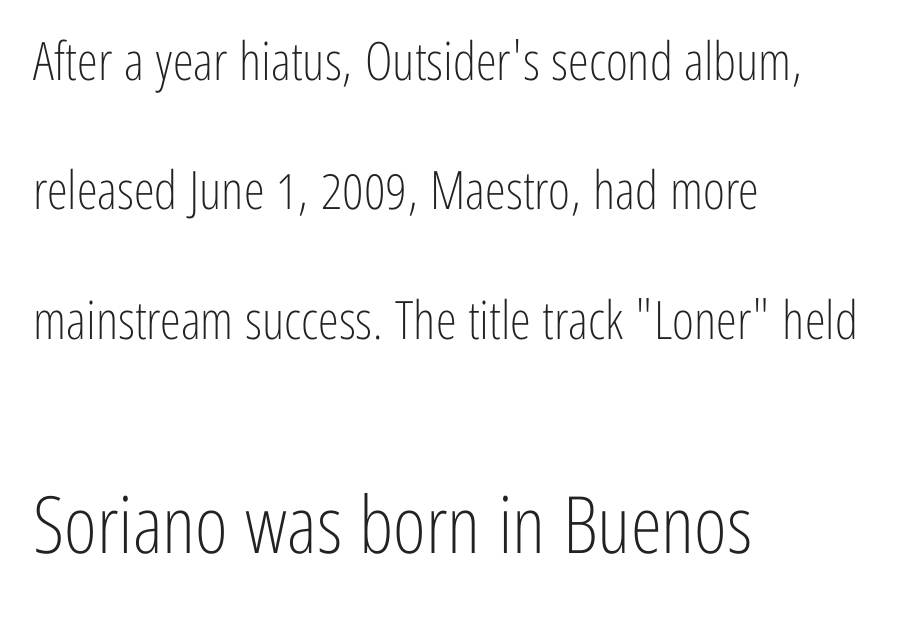
The image shows 79 px light, condensed sans-serif type, upright; set left-aligned, loose line spacing (2.44x), normal letter spacing, not underlined; the second (bottom) block is 1.49x larger; low stroke contrast and a medium x-height.
